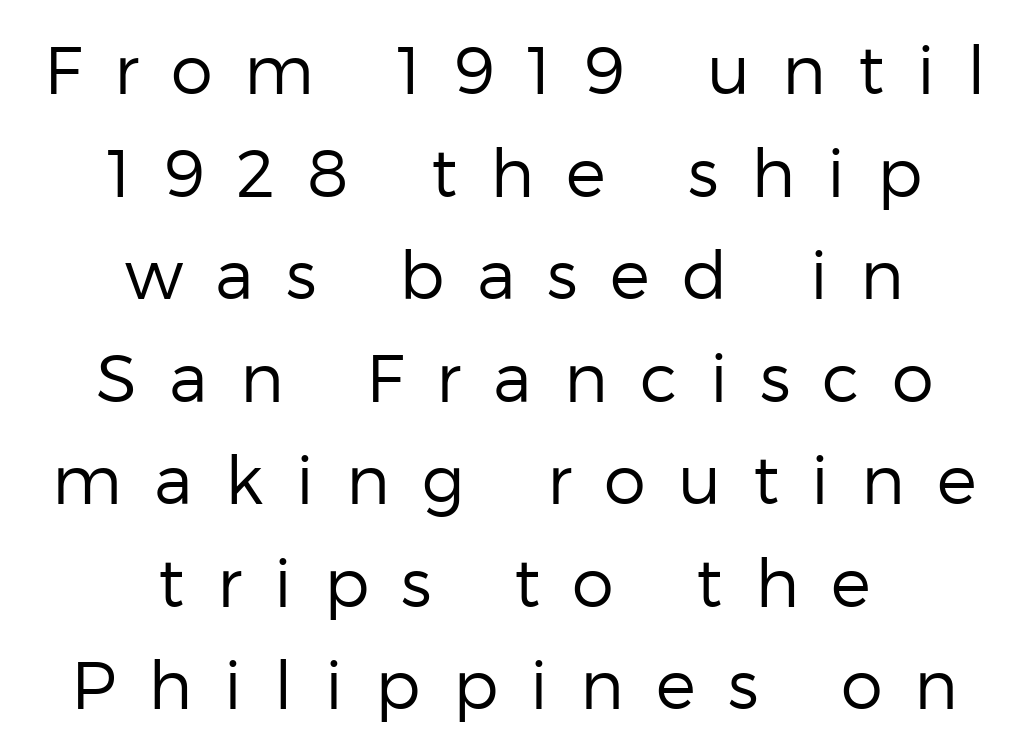
The image shows 67 px regular-weight sans-serif type, upright; set centered, normal line spacing (1.53x), unusually wide letter spacing (+0.48 em), not underlined; low stroke contrast and a medium x-height.
